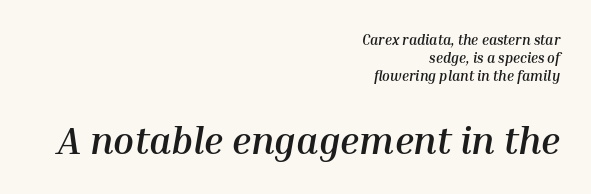
{"italic": "yes", "lean": "right", "slant_degrees": 10, "bold": "yes", "weight": "semibold", "width": "normal", "stroke_contrast": "medium", "x_height": "medium", "monospaced": "no", "underline": "no", "align": "right", "line_spacing": "normal", "line_spacing_ratio": 1.3, "letter_spacing": "normal", "letter_spacing_em": 0.0, "larger_block": "second", "size_ratio": 2.71, "glyph_px": 38}
